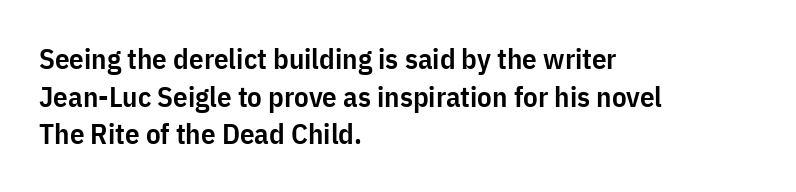
Ascenders rise straight up at ninety degrees. I'd call this a sans setting — the letters go barefoot. Vertically, the passage feels balanced, rows spaced as you'd expect. The typesetter chose a ragged-right arrangement here. Moderately thickened strokes mark this as semibold type. The gap between lines stays unmarked.
